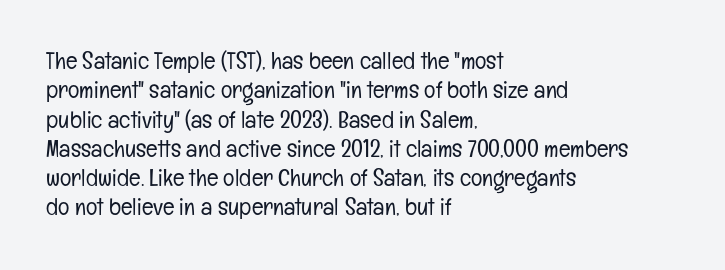
The image shows 24 px text type, upright; set left-aligned, line spacing 1.22x, normal letter spacing, not underlined.
